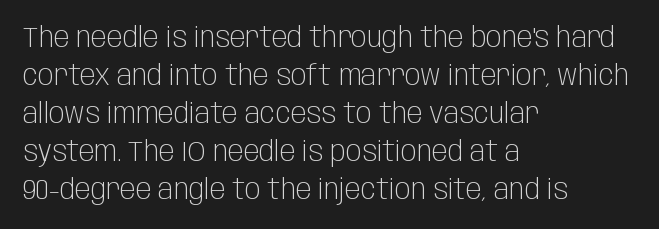
The image shows 29 px light, condensed sans-serif type, upright; set left-aligned, normal line spacing (1.31x), normal letter spacing, not underlined; low stroke contrast and a large x-height.
